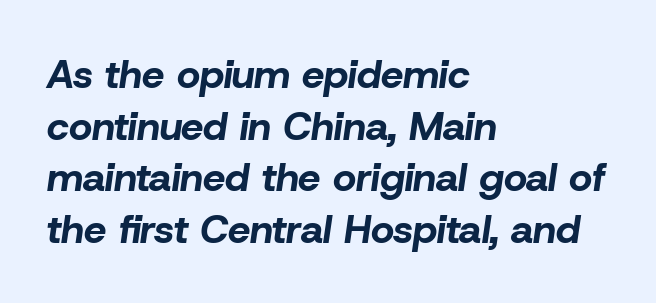
The image shows 40 px bold type, italic (leaning right); set left-aligned, normal line spacing (1.29x), normal letter spacing, not underlined; low stroke contrast and a medium x-height.
